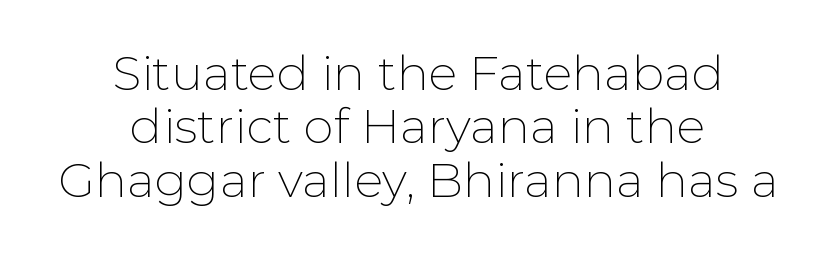
Letters rest on an invisible, unmarked baseline. Here the designer chose a conventional face with non-uniform glyph widths. Type style note: lacks serifs. Vertical strokes here are truly vertical. No extra tracking has been applied to these lines. Stems and bowls with no extra thickness — not bold.
